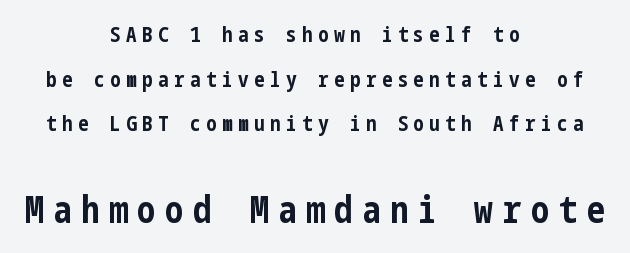
{"serif": "no", "italic": "no", "bold": "yes", "weight": "bold", "width": "condensed", "stroke_contrast": "low", "x_height": "medium", "underline": "no", "align": "center", "line_spacing": "loose", "line_spacing_ratio": 2.13, "letter_spacing": "wide", "letter_spacing_em": 0.26, "larger_block": "second", "size_ratio": 1.76, "glyph_px": 37}
